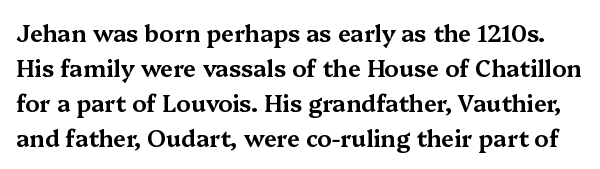
{"italic": "no", "underline": "no", "line_spacing": "normal", "line_spacing_ratio": 1.52, "letter_spacing": "normal", "letter_spacing_em": 0.0, "glyph_px": 23}
